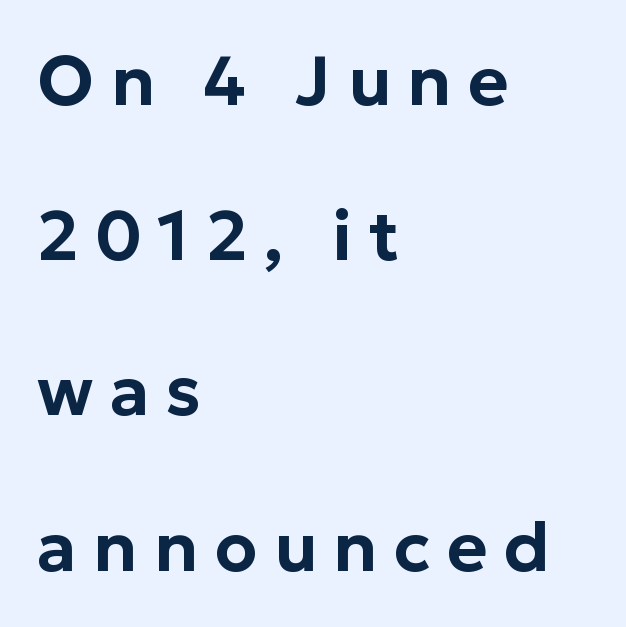
{"serif": "no", "italic": "no", "width": "normal", "stroke_contrast": "low", "x_height": "medium", "monospaced": "no", "underline": "no", "align": "left", "line_spacing": "loose", "line_spacing_ratio": 2.25, "letter_spacing": "wide", "letter_spacing_em": 0.24, "glyph_px": 69}
